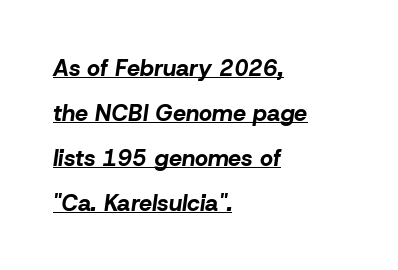
{"italic": "yes", "lean": "right", "slant_degrees": 8, "bold": "yes", "underline": "yes", "align": "left", "line_spacing": "loose", "line_spacing_ratio": 1.95, "letter_spacing": "normal", "letter_spacing_em": 0.0, "glyph_px": 23}
